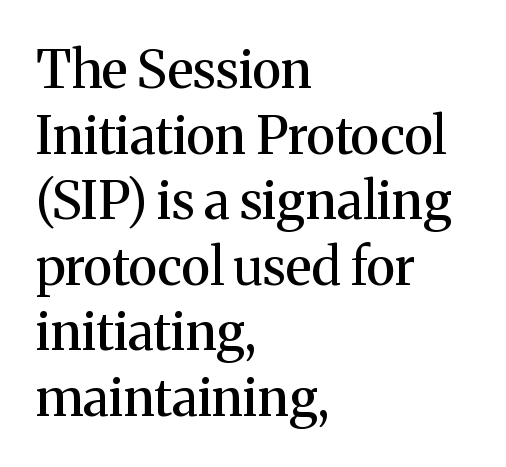
{"serif": "yes", "italic": "no", "width": "normal", "stroke_contrast": "medium", "x_height": "medium", "monospaced": "no", "underline": "no", "align": "left", "line_spacing": "normal", "line_spacing_ratio": 1.26, "letter_spacing": "normal", "letter_spacing_em": 0.0, "glyph_px": 52}
